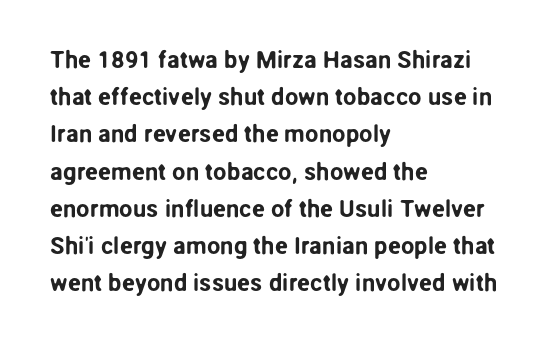
Interline gaps are of average width in this sample. The letters stand upright; this is a roman face. The face used here is rendered with its standard letterfit. Leftover space on each line is placed entirely after the last word. Beneath every word, the page is bare.
